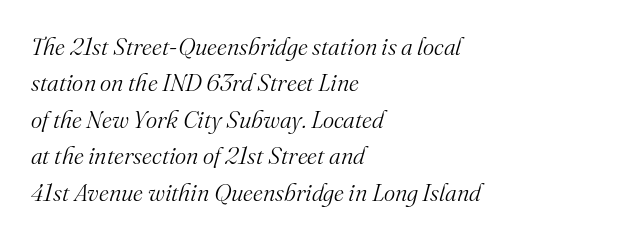
The image shows 24 px text type, italic (leaning right); set left-aligned, normal line spacing (1.52x), normal letter spacing, not underlined.
